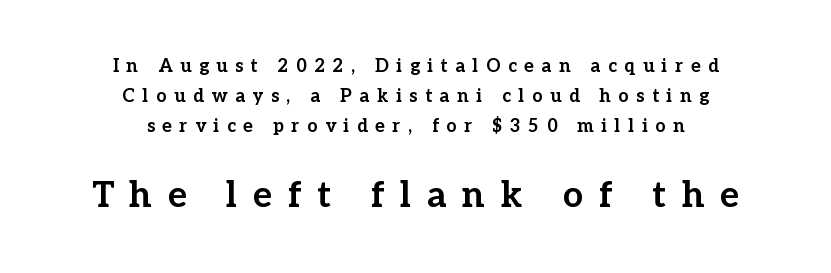
{"serif": "yes", "italic": "no", "bold": "yes", "weight": "bold", "width": "normal", "stroke_contrast": "low", "x_height": "medium", "monospaced": "no", "underline": "no", "align": "center", "line_spacing": "normal", "line_spacing_ratio": 1.67, "letter_spacing": "wide", "letter_spacing_em": 0.43, "larger_block": "second", "size_ratio": 2.0, "glyph_px": 36}
